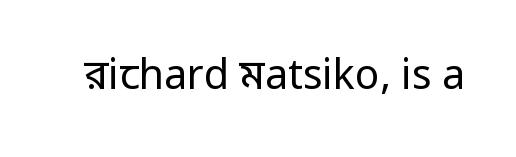
{"serif": "no", "italic": "no", "bold": "no", "weight": "regular", "width": "condensed", "stroke_contrast": "low", "x_height": "large", "monospaced": "no", "underline": "no", "letter_spacing": "normal", "letter_spacing_em": 0.0, "glyph_px": 41}
